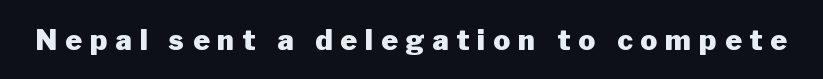
The image shows 28 px heavy sans-serif type, upright; set unusually wide letter spacing (+0.29 em), not underlined; low stroke contrast and a medium x-height.
